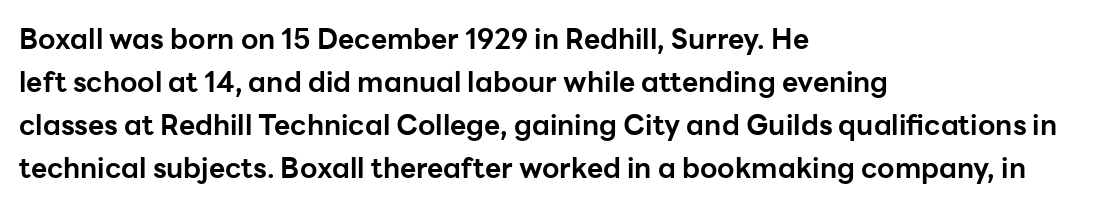
The image shows 28 px bold sans-serif type, upright; set left-aligned, normal line spacing (1.53x), normal letter spacing, not underlined; low stroke contrast and a medium x-height.
